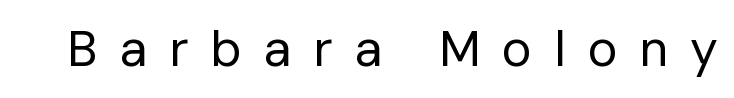
Spacing between characters has been opened up far beyond the box default. The lettering holds an erect, upright posture throughout. In terms of letterform style, serifs are entirely absent. Any mark beneath the type? The region is blank. Think of a printed novel: that variable character pitch is what you see here. This is not heavy type; no bold has been used.
